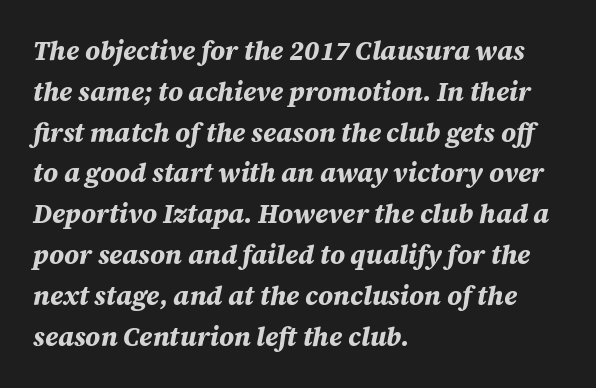
Every letter is thick-stroked: bold, no question. Visually the block forms a straight wall on the left and a jagged coastline on the right. A typesetter would call this zero additional tracking. Underlining? Definitely not there. Notice how descenders clear the ascenders below comfortably — that's standard leading. Posture: slanted.
